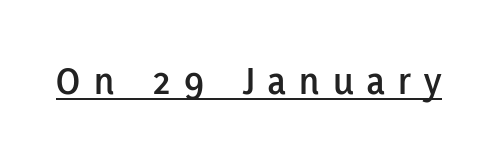
Q: Is the text italic (slanted)? A: No, it is upright.
Q: Is the typeface a serif or a sans-serif typeface? A: Sans-serif.
Q: Is the text underlined? A: Yes.
Q: Is the spacing between letters normal or unusually wide? A: Unusually wide.
Q: Width (condensed, normal, or wide)? A: Normal.
Q: Stroke contrast? A: Low.
Q: x-height? A: Medium.
Q: Monospaced? A: No.
